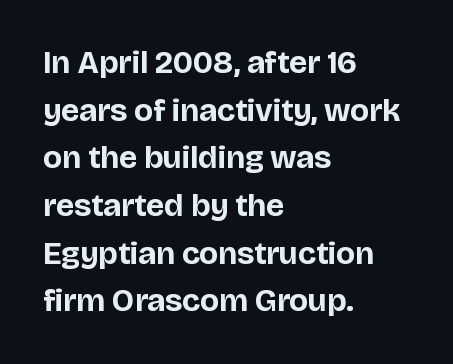
Q: Is the text bold? A: Yes.
Q: Is the text italic (slanted)? A: No, it is upright.
Q: Is the typeface a serif or a sans-serif typeface? A: Sans-serif.
Q: Is the text underlined? A: No.
Q: How is the paragraph aligned? A: Left-aligned.
Q: Is the spacing between letters normal or unusually wide? A: Normal.
Q: Is the spacing between lines tight, normal or loose? A: Normal.
Q: Width (condensed, normal, or wide)? A: Normal.
Q: Stroke contrast? A: Low.
Q: x-height? A: Large.
Q: Monospaced? A: No.
